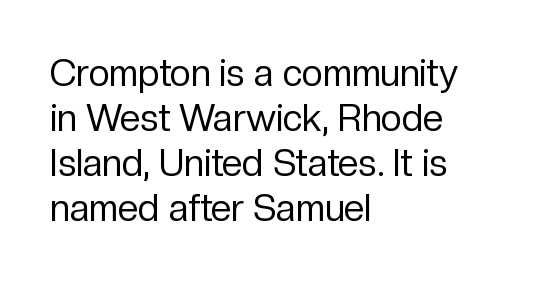
The passage shown is typed in a proportional face where columns would drift. Stems and bowls with no extra thickness — not bold. The letters stand upright; this is a roman face. Nope, no serifs anywhere on these letters. The setting favours the left margin, as ordinary paragraphs usually do. Just letters on the line, the space beneath them empty.
